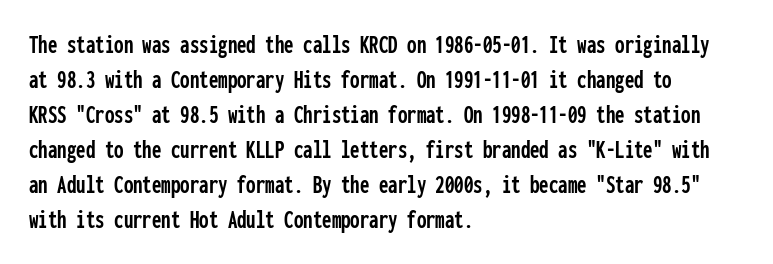
{"italic": "no", "underline": "no", "align": "left", "line_spacing": "normal", "line_spacing_ratio": 1.3, "letter_spacing": "normal", "letter_spacing_em": 0.0, "glyph_px": 27}
